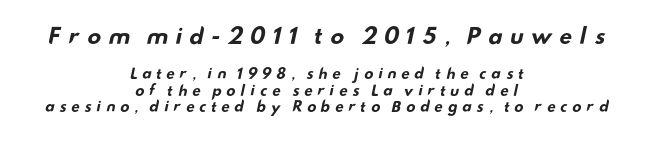
Q: Is the text bold? A: Yes.
Q: Is the text underlined? A: No.
Q: How is the paragraph aligned? A: Centered.
Q: Is the spacing between letters normal or unusually wide? A: Unusually wide.
Q: Which block of text is set in a larger size, the first (top) or the second (bottom)? A: The first (top) one.
